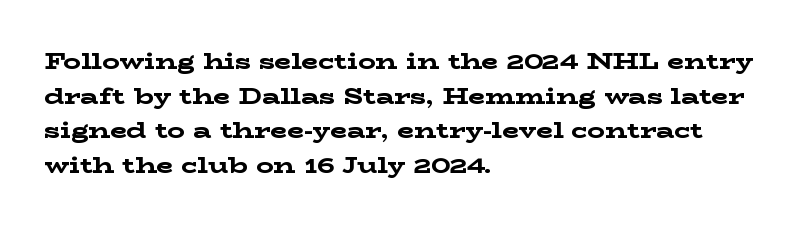
The image shows 22 px bold type, upright; set left-aligned, normal line spacing (1.57x), normal letter spacing, not underlined.
